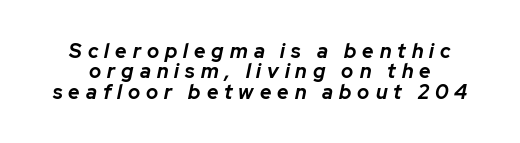
Honestly, there is no underline to notice here at all. This rendering widens character spacing well past its baseline value. You can tell it's italic because the verticals aren't actually vertical. Summary of vertical rhythm: compact, with narrow interline spacing. A dark, heavy texture on the line: the type is bold.
